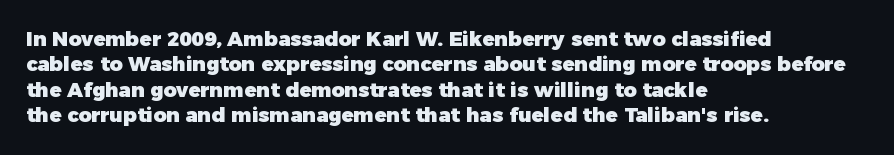
The image shows 20 px bold type, upright; set left-aligned, normal line spacing (1.27x), normal letter spacing, not underlined.
